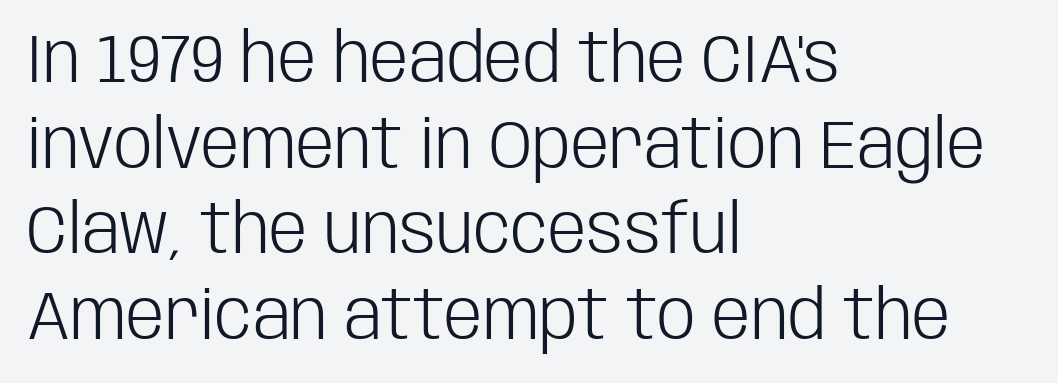
The image shows 69 px light, condensed sans-serif type, upright; set left-aligned, line spacing 1.24x, normal letter spacing, not underlined; low stroke contrast and a large x-height.
